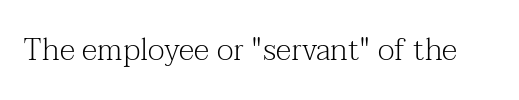
Default kerning and tracking; the words read as compact shapes. The area under the type is left untouched. The specimen reads as upright at a glance. Ink coverage per letter is moderate at most.
